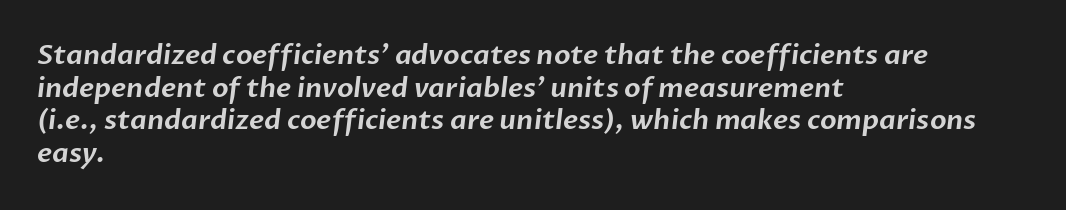
{"underline": "no", "align": "left", "line_spacing_ratio": 1.21, "letter_spacing": "normal", "letter_spacing_em": 0.0, "glyph_px": 27}
